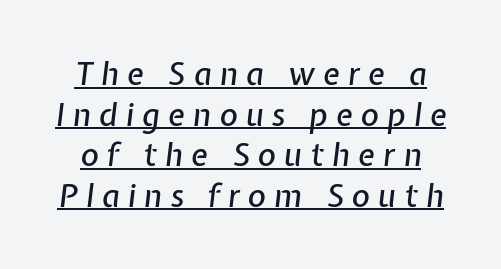
Q: Is the text italic (slanted)? A: Yes, it leans right by about 7 degrees.
Q: Is the text underlined? A: Yes.
Q: Is the spacing between letters normal or unusually wide? A: Unusually wide.
Q: Is the spacing between lines tight, normal or loose? A: Normal.
Q: Width (condensed, normal, or wide)? A: Normal.
Q: Stroke contrast? A: Low.
Q: x-height? A: Medium.
Q: Monospaced? A: No.
